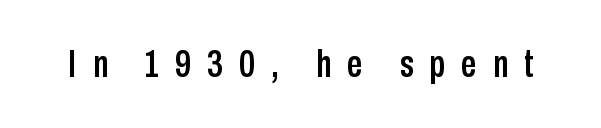
{"serif": "no", "italic": "no", "width": "condensed", "stroke_contrast": "low", "x_height": "medium", "monospaced": "no", "underline": "no", "letter_spacing": "wide", "letter_spacing_em": 0.43, "glyph_px": 38}
